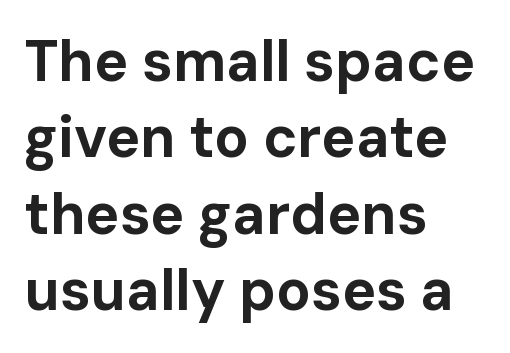
Students, this is bold: see how much ink each stroke carries. Serif or sans? Sans — the stroke terminals are bare. When letters stand straight like this, we call the style roman or upright. Here the designer chose a conventional face with non-uniform glyph widths. These lines are set flush left with a ragged right edge.
